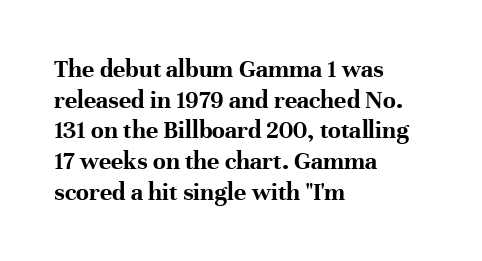
Q: Is the text bold? A: Yes.
Q: Is the text italic (slanted)? A: No, it is upright.
Q: Is the text underlined? A: No.
Q: How is the paragraph aligned? A: Left-aligned.
Q: Is the spacing between letters normal or unusually wide? A: Normal.
